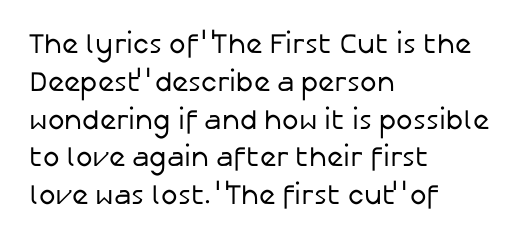
The image shows 28 px regular-weight sans-serif type, upright; set left-aligned, normal line spacing (1.35x), normal letter spacing, not underlined; low stroke contrast and a medium x-height.
